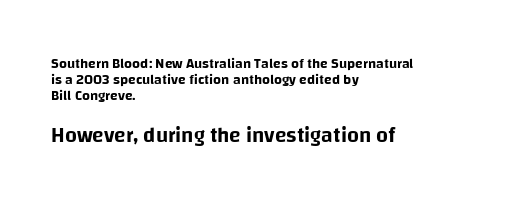
{"italic": "no", "underline": "no", "align": "left", "line_spacing_ratio": 1.16, "letter_spacing": "normal", "letter_spacing_em": 0.0, "larger_block": "second", "size_ratio": 1.5, "glyph_px": 21}
